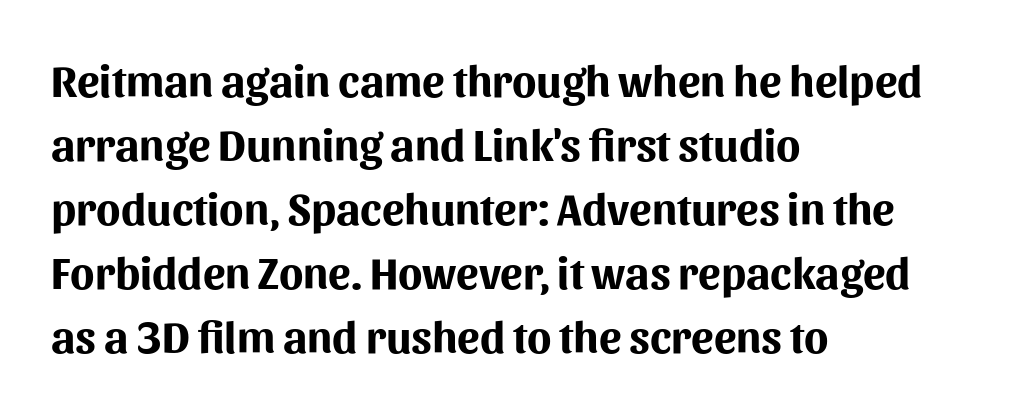
Q: Is the text bold? A: Yes.
Q: Is the text italic (slanted)? A: No, it is upright.
Q: Is the typeface a serif or a sans-serif typeface? A: Sans-serif.
Q: Is the text underlined? A: No.
Q: How is the paragraph aligned? A: Left-aligned.
Q: Is the spacing between letters normal or unusually wide? A: Normal.
Q: Is the spacing between lines tight, normal or loose? A: Normal.
Q: Width (condensed, normal, or wide)? A: Normal.
Q: Stroke contrast? A: Medium.
Q: x-height? A: Medium.
Q: Monospaced? A: No.
